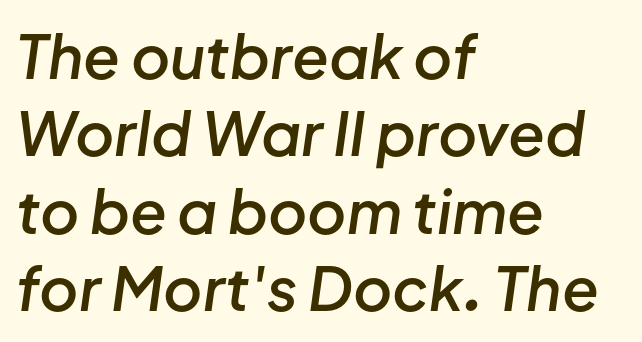
The image shows 60 px semibold type, italic (leaning right); set left-aligned, normal line spacing (1.29x), normal letter spacing, not underlined; low stroke contrast and a medium x-height.
